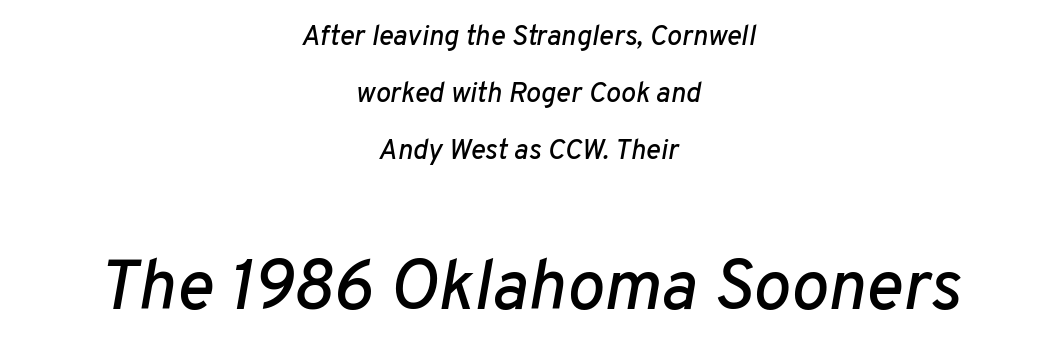
Q: Is the text italic (slanted)? A: Yes, it leans right by about 10 degrees.
Q: Is the text underlined? A: No.
Q: How is the paragraph aligned? A: Centered.
Q: Is the spacing between letters normal or unusually wide? A: Normal.
Q: Is the spacing between lines tight, normal or loose? A: Loose.
Q: Which block of text is set in a larger size, the first (top) or the second (bottom)? A: The second (bottom) one.
Q: Width (condensed, normal, or wide)? A: Normal.
Q: Stroke contrast? A: Low.
Q: x-height? A: Medium.
Q: Monospaced? A: No.
